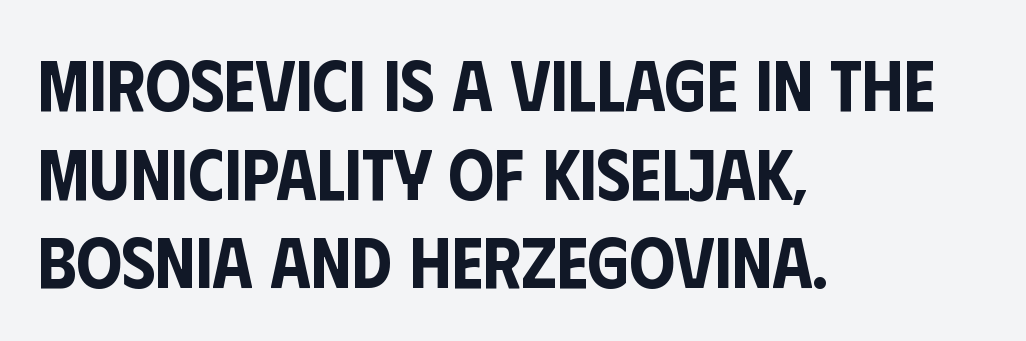
{"serif": "no", "italic": "no", "width": "condensed", "stroke_contrast": "low", "x_height": "large", "monospaced": "no", "underline": "no", "align": "left", "line_spacing_ratio": 1.23, "letter_spacing": "normal", "letter_spacing_em": 0.0, "glyph_px": 72}
